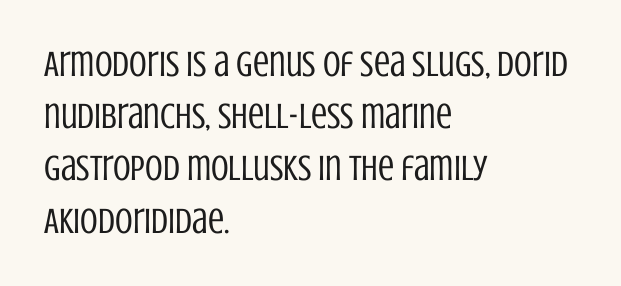
{"serif": "no", "italic": "no", "bold": "no", "weight": "regular", "width": "condensed", "stroke_contrast": "low", "x_height": "large", "monospaced": "no", "underline": "no", "align": "left", "line_spacing": "normal", "line_spacing_ratio": 1.45, "letter_spacing": "normal", "letter_spacing_em": 0.0, "glyph_px": 36}
